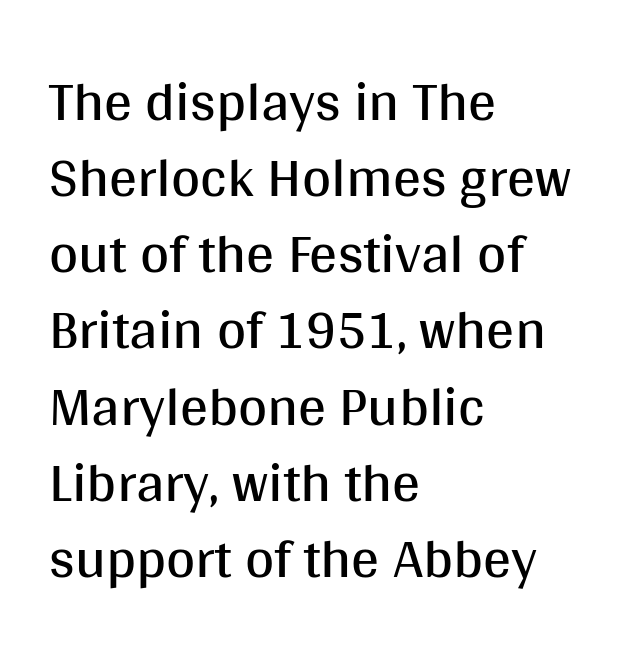
Unbolded letterforms with no extra heft. These lines keep a tight, regular rhythm from letter to letter. The axis of the letterforms is exactly vertical. Nothing sits at the stroke ends, so this counts as sans-serif. Reading down the column, the eye jumps a familiar distance to each next line. Leftover space on each line is placed entirely after the last word.
